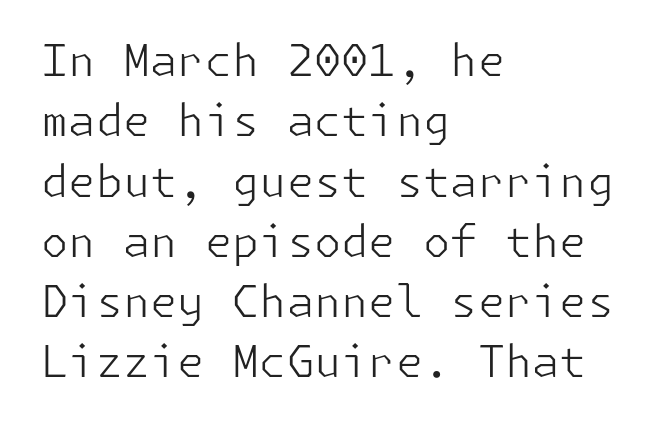
{"serif": "no", "italic": "no", "bold": "no", "weight": "light", "width": "normal", "stroke_contrast": "low", "x_height": "medium", "underline": "no", "align": "left", "line_spacing": "normal", "line_spacing_ratio": 1.37, "letter_spacing": "normal", "letter_spacing_em": 0.0, "glyph_px": 44}
